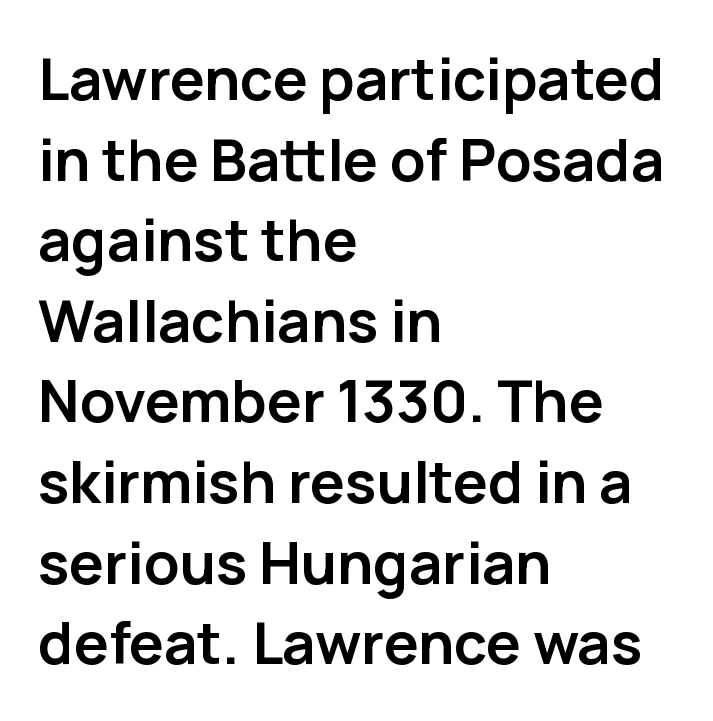
{"serif": "no", "italic": "no", "bold": "yes", "weight": "semibold", "width": "normal", "stroke_contrast": "low", "x_height": "medium", "monospaced": "no", "underline": "no", "align": "left", "line_spacing": "normal", "line_spacing_ratio": 1.39, "letter_spacing": "normal", "letter_spacing_em": 0.0, "glyph_px": 58}
